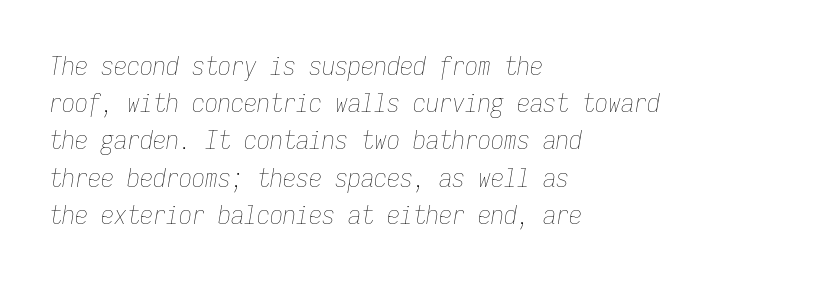
Vertical stems look standard width or narrower in stroke. This rendering features lettering with no underline. A typesetter would call this leading conventional body-copy spacing. Words appear dense and cohesive because spacing is normal.
